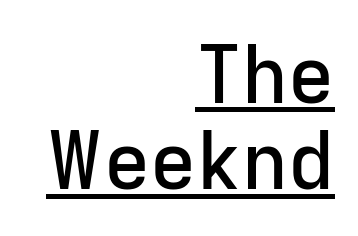
Q: Is the text italic (slanted)? A: No, it is upright.
Q: Is the typeface a serif or a sans-serif typeface? A: Sans-serif.
Q: Is the text underlined? A: Yes.
Q: How is the paragraph aligned? A: Right-aligned.
Q: Is the spacing between letters normal or unusually wide? A: Normal.
Q: Is the spacing between lines tight, normal or loose? A: Tight.
Q: Width (condensed, normal, or wide)? A: Normal.
Q: Stroke contrast? A: Low.
Q: x-height? A: Medium.
Q: Monospaced? A: No.
